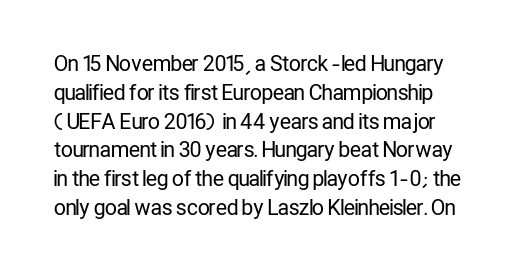
Q: Is the text bold? A: No.
Q: Is the text italic (slanted)? A: No, it is upright.
Q: Is the text underlined? A: No.
Q: Is the spacing between letters normal or unusually wide? A: Normal.
Q: Is the spacing between lines tight, normal or loose? A: Normal.
